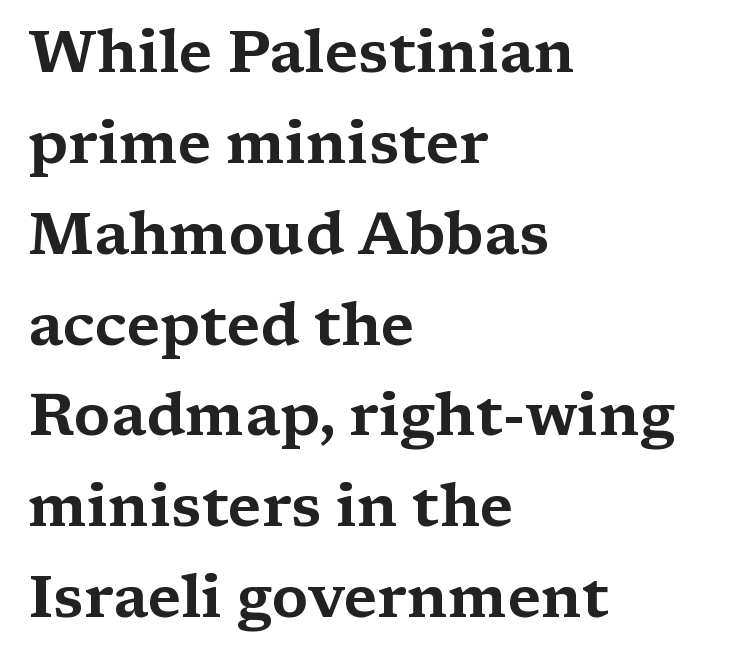
The image shows 59 px wide serif type, upright; set left-aligned, normal line spacing (1.54x), normal letter spacing, not underlined; medium stroke contrast and a medium x-height.
